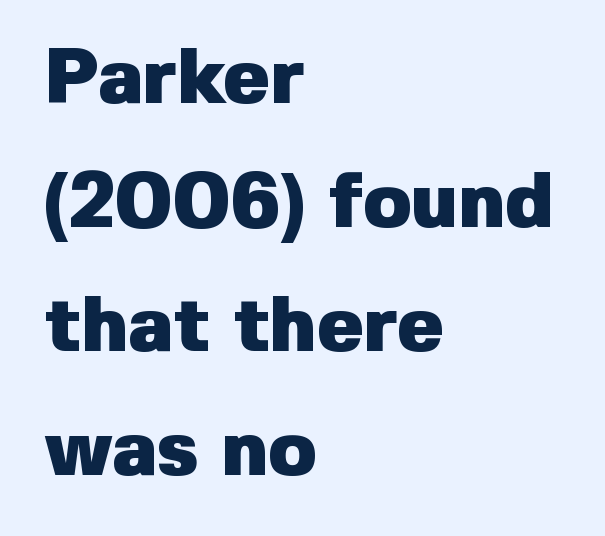
{"serif": "no", "italic": "no", "bold": "yes", "weight": "heavy", "width": "normal", "stroke_contrast": "low", "x_height": "medium", "monospaced": "no", "underline": "no", "align": "left", "line_spacing": "normal", "line_spacing_ratio": 1.59, "letter_spacing": "normal", "letter_spacing_em": 0.0, "glyph_px": 78}
